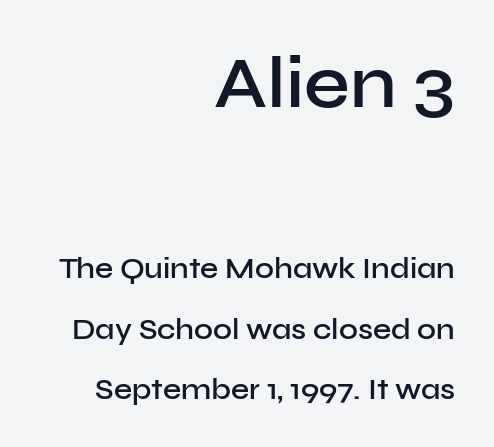
Q: Is the text bold? A: Semi-bold.
Q: Is the text italic (slanted)? A: No, it is upright.
Q: Is the typeface a serif or a sans-serif typeface? A: Sans-serif.
Q: Is the text underlined? A: No.
Q: How is the paragraph aligned? A: Right-aligned.
Q: Is the spacing between letters normal or unusually wide? A: Normal.
Q: Is the spacing between lines tight, normal or loose? A: Loose.
Q: Which block of text is set in a larger size, the first (top) or the second (bottom)? A: The first (top) one.
Q: Width (condensed, normal, or wide)? A: Normal.
Q: Stroke contrast? A: Low.
Q: x-height? A: Medium.
Q: Monospaced? A: No.
